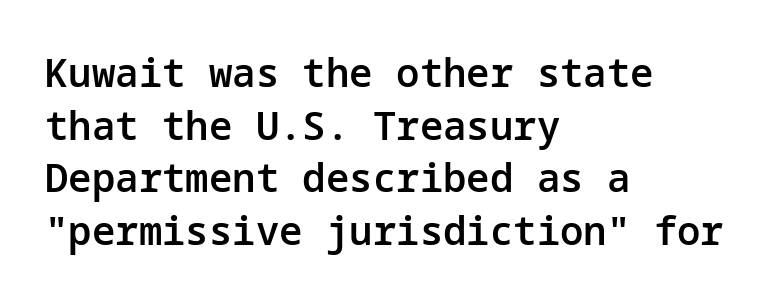
{"serif": "no", "italic": "no", "bold": "semi", "weight": "semibold", "width": "normal", "stroke_contrast": "low", "x_height": "medium", "underline": "no", "align": "left", "line_spacing": "normal", "line_spacing_ratio": 1.35, "letter_spacing": "normal", "letter_spacing_em": 0.0, "glyph_px": 39}
